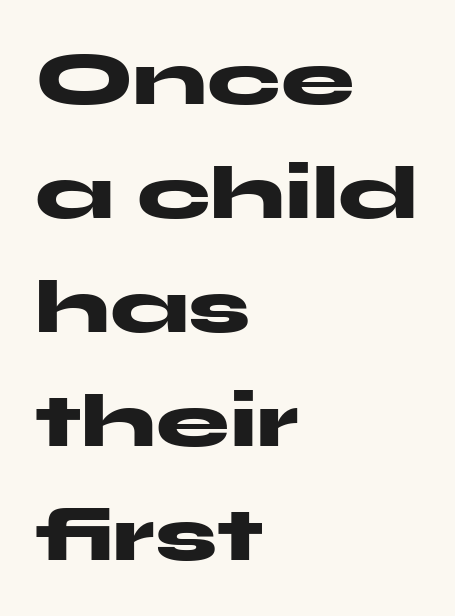
These words are printed bold, with thick strokes throughout. Evenly set lines give the paragraph a standard silhouette. Where is the straight margin? On the left. Nope, no serifs anywhere on these letters. Unlike italic type, these characters show no tilt at all. Words appear dense and cohesive because spacing is normal.
